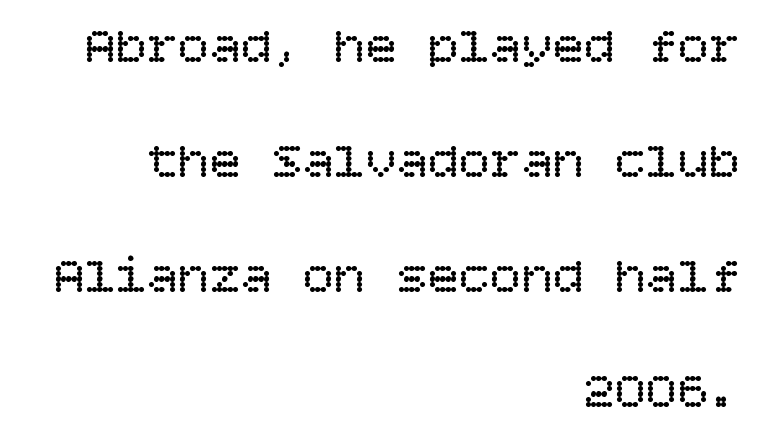
Q: Is the text bold? A: No.
Q: Is the text italic (slanted)? A: No, it is upright.
Q: Is the text underlined? A: No.
Q: How is the paragraph aligned? A: Right-aligned.
Q: Is the spacing between letters normal or unusually wide? A: Normal.
Q: Is the spacing between lines tight, normal or loose? A: Loose.
Q: Width (condensed, normal, or wide)? A: Normal.
Q: Stroke contrast? A: Low.
Q: x-height? A: Large.
